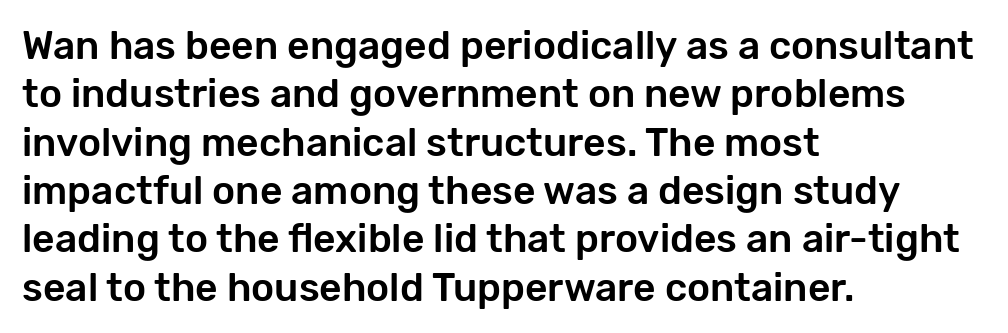
{"serif": "no", "italic": "no", "width": "normal", "stroke_contrast": "low", "x_height": "medium", "monospaced": "no", "underline": "no", "align": "left", "line_spacing_ratio": 1.24, "letter_spacing": "normal", "letter_spacing_em": 0.0, "glyph_px": 39}
